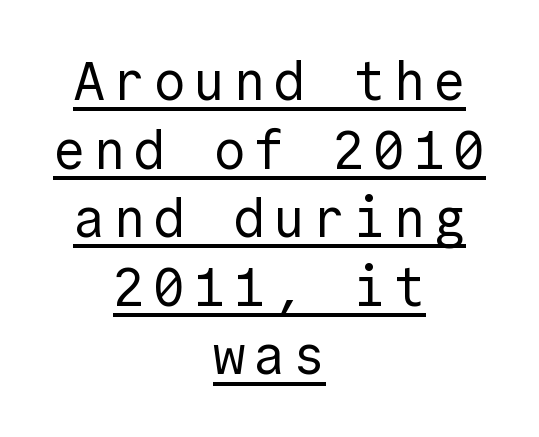
The image shows 54 px regular-weight sans-serif type, upright; set centered, normal line spacing (1.27x), underlined; a medium x-height.
